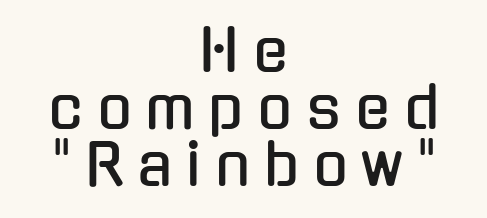
The image shows 57 px condensed sans-serif type, upright; set centered, tight line spacing (1.0x), unusually wide letter spacing (+0.25 em), not underlined; low stroke contrast and a medium x-height.
